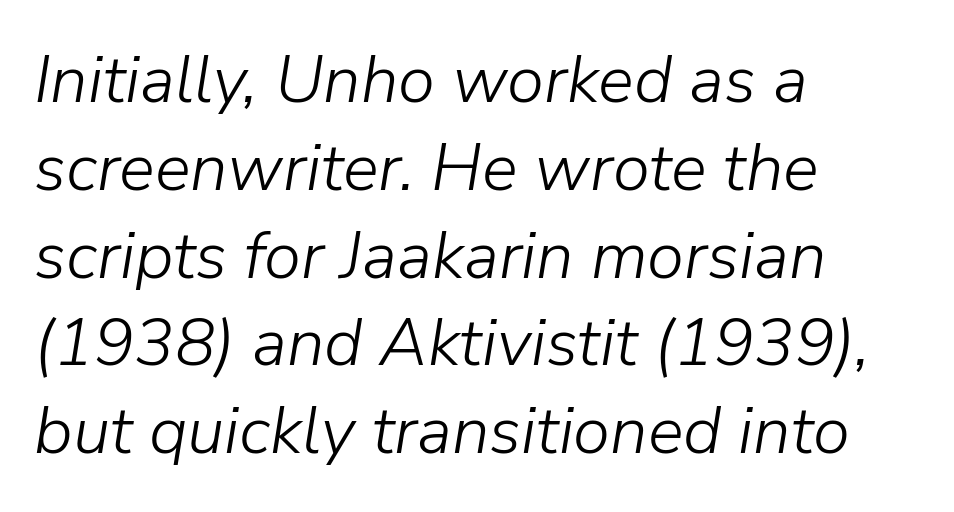
The image shows 67 px light type, italic (leaning right); set left-aligned, normal line spacing (1.31x), normal letter spacing, not underlined; low stroke contrast and a medium x-height.
